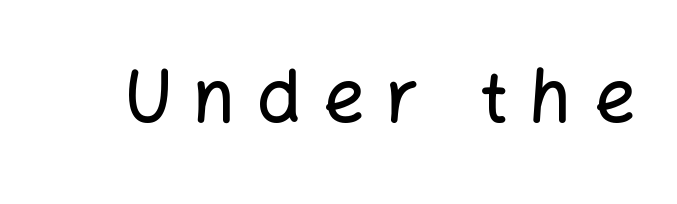
Q: Is the text italic (slanted)? A: No, it is upright.
Q: Is the typeface a serif or a sans-serif typeface? A: Sans-serif.
Q: Is the text underlined? A: No.
Q: Is the spacing between letters normal or unusually wide? A: Unusually wide.
Q: Width (condensed, normal, or wide)? A: Normal.
Q: Stroke contrast? A: Low.
Q: x-height? A: Medium.
Q: Monospaced? A: No.
